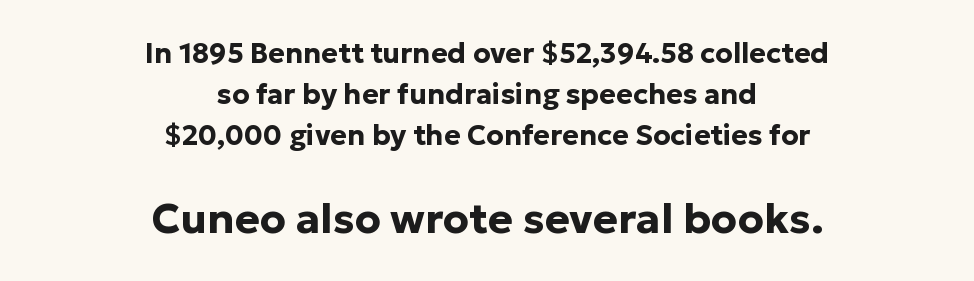
Here the glyphs are tracked normally, forming tight word shapes. Rows of type keep a routine distance in the vertical direction. Heavy, bold letterforms. Plain, unruled lines of type. Proportional: the letters do not fall into vertical columns.
